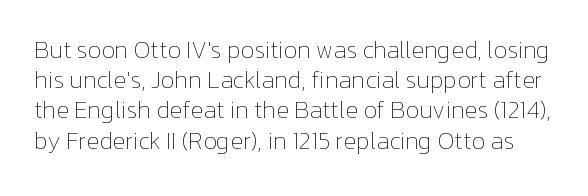
Q: Is the text bold? A: No.
Q: Is the text italic (slanted)? A: No, it is upright.
Q: Is the text underlined? A: No.
Q: Is the spacing between letters normal or unusually wide? A: Normal.
Q: Is the spacing between lines tight, normal or loose? A: Normal.
